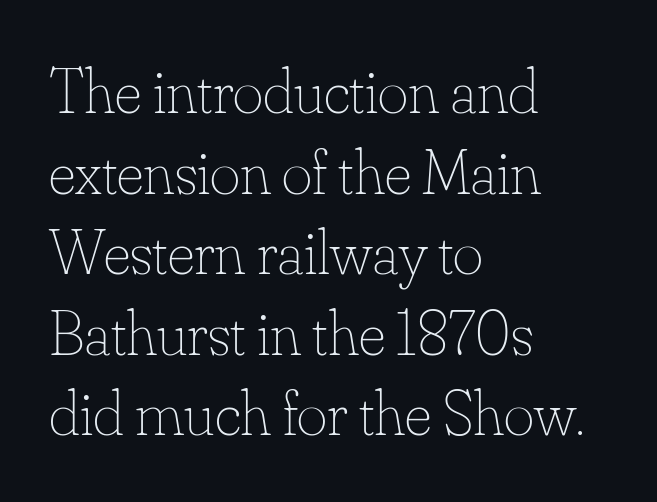
The image shows 65 px thin type, upright; set left-aligned, line spacing 1.24x, normal letter spacing, not underlined; low stroke contrast and a small x-height.
